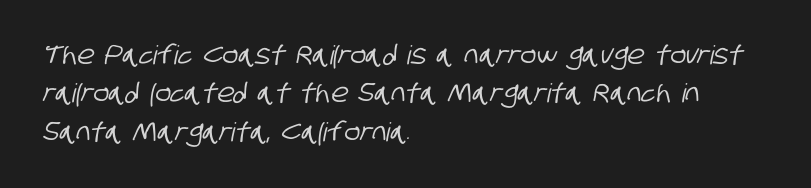
This rendering uses left alignment, leaving the right contour irregular. The zone under the glyphs is completely vacant. This block has exactly the height ordinary leading produces. You could call the tracking neutral — neither tight nor loose.
